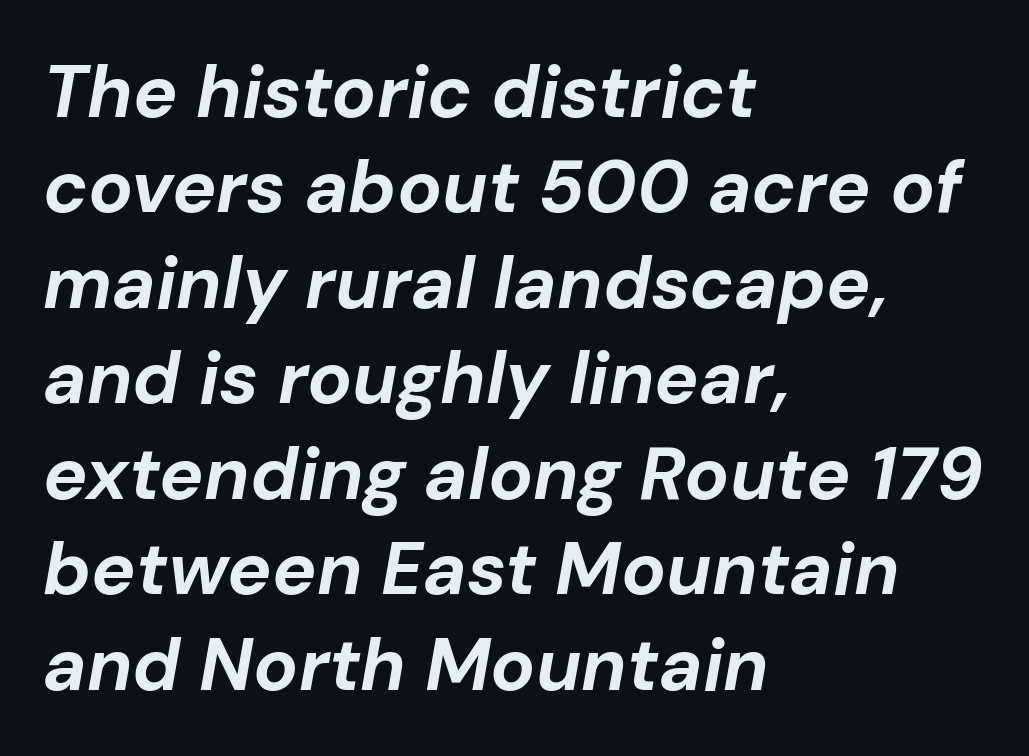
Q: Is the text bold? A: Yes.
Q: Is the text italic (slanted)? A: Yes, it leans right by about 10 degrees.
Q: Is the text underlined? A: No.
Q: How is the paragraph aligned? A: Left-aligned.
Q: Is the spacing between letters normal or unusually wide? A: Normal.
Q: Is the spacing between lines tight, normal or loose? A: Normal.
Q: Width (condensed, normal, or wide)? A: Normal.
Q: Stroke contrast? A: Low.
Q: x-height? A: Medium.
Q: Monospaced? A: No.
